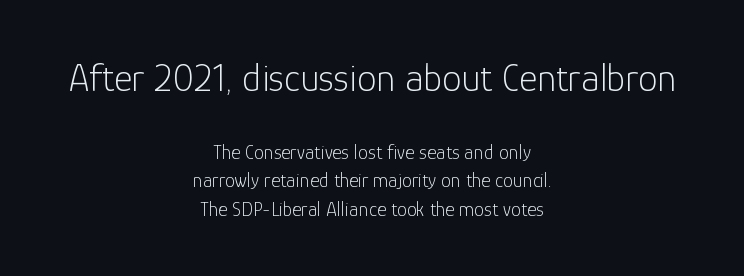
The image shows 39 px light sans-serif type, upright; set centered, normal line spacing (1.41x), normal letter spacing, not underlined; the first (top) block is 1.95x larger; low stroke contrast and a medium x-height.
